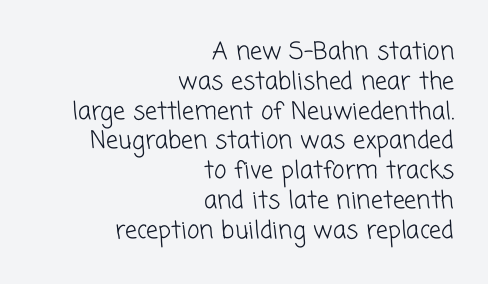
Rule under the text: the space is simply empty. Spacing between characters is what you'd get straight out of the box. Line ends are locked; line starts wander. Ink coverage per letter is moderate at most.
